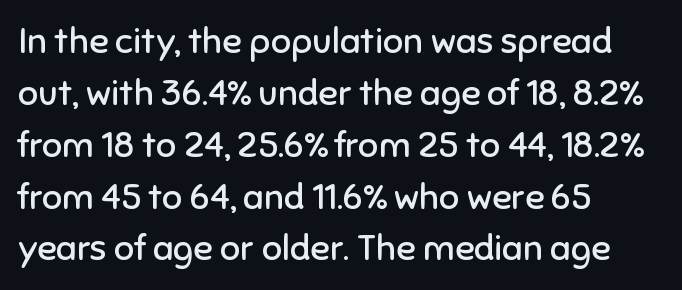
Q: Is the text bold? A: No.
Q: Is the text italic (slanted)? A: No, it is upright.
Q: Is the typeface a serif or a sans-serif typeface? A: Sans-serif.
Q: Is the text underlined? A: No.
Q: How is the paragraph aligned? A: Left-aligned.
Q: Is the spacing between letters normal or unusually wide? A: Normal.
Q: Is the spacing between lines tight, normal or loose? A: Normal.
Q: Width (condensed, normal, or wide)? A: Normal.
Q: Stroke contrast? A: Low.
Q: x-height? A: Medium.
Q: Monospaced? A: No.
